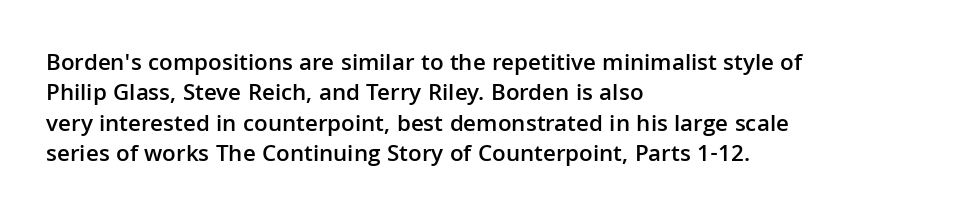
The paragraph shown leans on its left margin. A bit beefed up — I'd call it semibold rather than bold. The area under the type is left untouched. The horizontal fit of the characters is conventional and even. Students, observe: this is what conventionally led text looks like.
